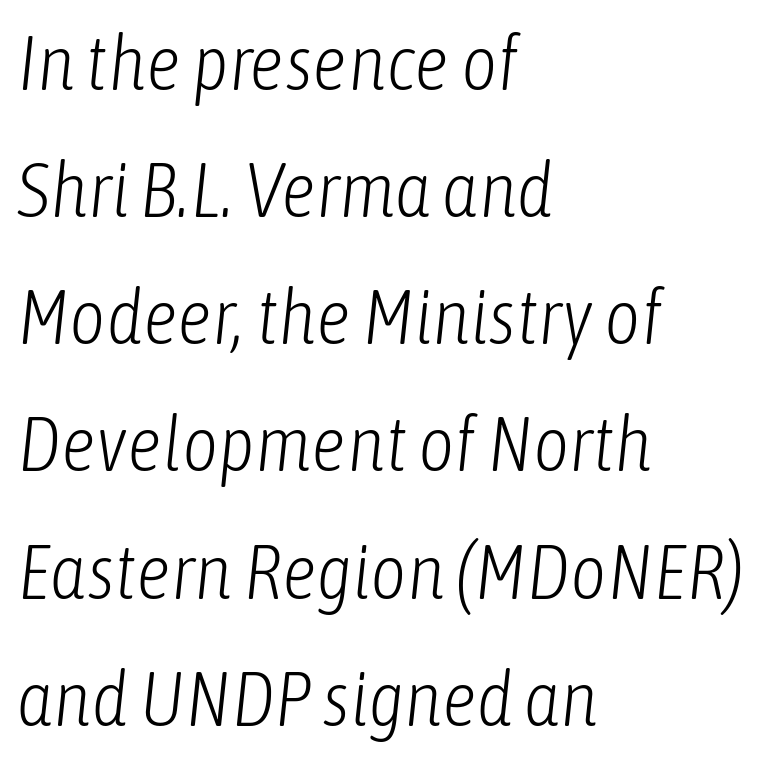
{"italic": "yes", "lean": "right", "slant_degrees": 6, "bold": "no", "weight": "light", "width": "condensed", "stroke_contrast": "low", "x_height": "medium", "monospaced": "no", "underline": "no", "align": "left", "line_spacing": "normal", "line_spacing_ratio": 1.63, "letter_spacing": "normal", "letter_spacing_em": 0.0, "glyph_px": 78}
